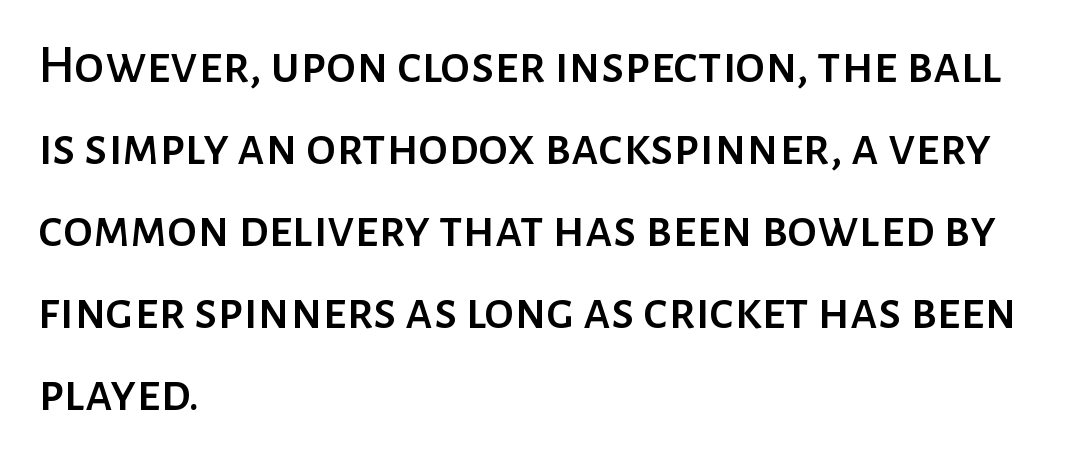
The image shows 54 px sans-serif type, upright; set left-aligned, normal line spacing (1.52x), normal letter spacing, not underlined; low stroke contrast and a medium x-height.
